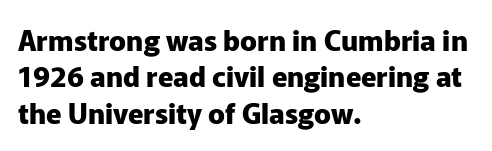
Q: Is the text bold? A: Yes.
Q: Is the text italic (slanted)? A: No, it is upright.
Q: Is the typeface a serif or a sans-serif typeface? A: Sans-serif.
Q: Is the text underlined? A: No.
Q: How is the paragraph aligned? A: Left-aligned.
Q: Is the spacing between letters normal or unusually wide? A: Normal.
Q: Is the spacing between lines tight, normal or loose? A: Normal.
Q: Width (condensed, normal, or wide)? A: Normal.
Q: Stroke contrast? A: Low.
Q: x-height? A: Medium.
Q: Monospaced? A: No.
